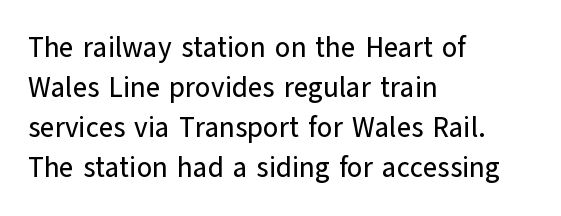
The image shows 28 px sans-serif type, upright; set left-aligned, normal line spacing (1.43x), normal letter spacing, not underlined; low stroke contrast and a medium x-height.
